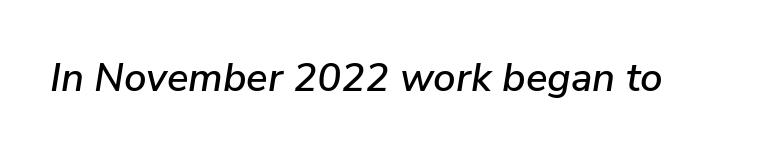
The image shows 40 px text type, italic (leaning right); set normal letter spacing, not underlined; low stroke contrast and a medium x-height.
